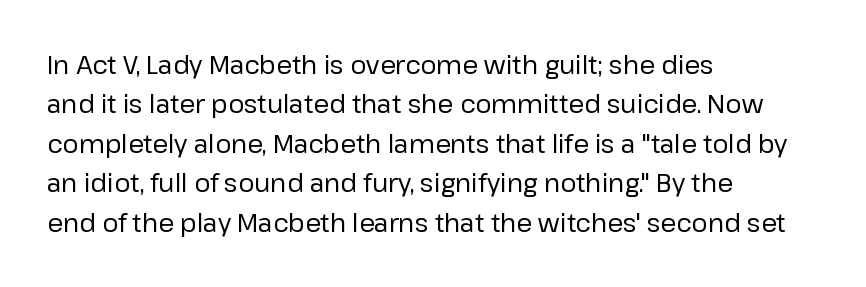
Q: Is the text bold? A: No.
Q: Is the text italic (slanted)? A: No, it is upright.
Q: Is the text underlined? A: No.
Q: How is the paragraph aligned? A: Left-aligned.
Q: Is the spacing between letters normal or unusually wide? A: Normal.
Q: Is the spacing between lines tight, normal or loose? A: Normal.
